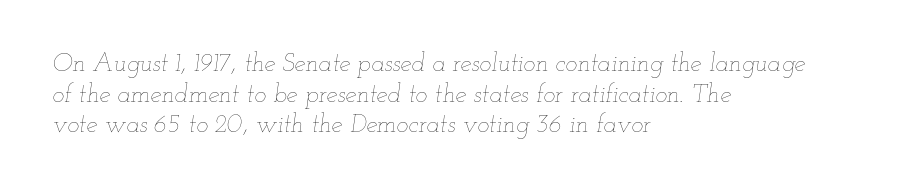
The image shows 25 px text type, italic (leaning right); set left-aligned, line spacing 1.23x, normal letter spacing, not underlined.
